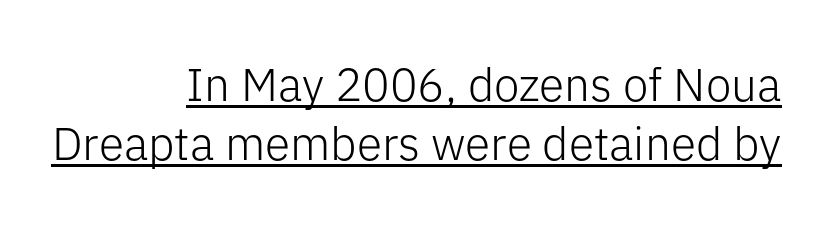
Students, observe: this is what conventionally led text looks like. Every word sits above its own underline. A student would call this right alignment; a typographer would say flush right, rag left. Italic: no, the glyphs are upright roman. These lines are rendered in a variable-pitch font. Weight class: somewhere from thin through regular.
